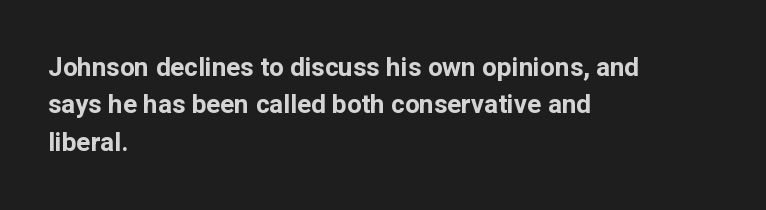
Q: Is the text bold? A: Yes.
Q: Is the text italic (slanted)? A: No, it is upright.
Q: Is the text underlined? A: No.
Q: How is the paragraph aligned? A: Left-aligned.
Q: Is the spacing between letters normal or unusually wide? A: Normal.
Q: Is the spacing between lines tight, normal or loose? A: Normal.
